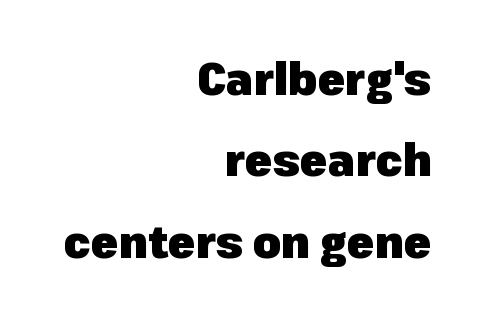
{"serif": "no", "italic": "no", "bold": "yes", "weight": "heavy", "width": "normal", "stroke_contrast": "low", "x_height": "medium", "monospaced": "no", "underline": "no", "align": "right", "line_spacing_ratio": 1.81, "letter_spacing": "normal", "letter_spacing_em": 0.0, "glyph_px": 45}
